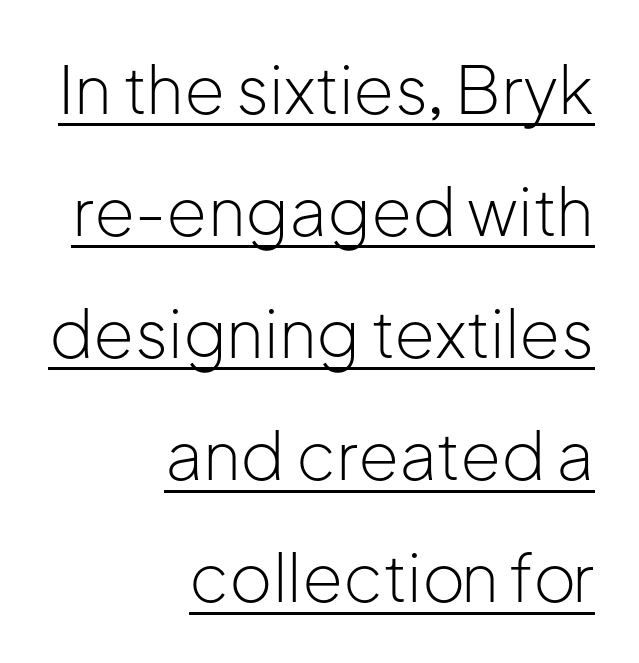
{"serif": "no", "italic": "no", "bold": "no", "weight": "light", "width": "normal", "stroke_contrast": "low", "x_height": "medium", "monospaced": "no", "underline": "yes", "align": "right", "line_spacing_ratio": 1.85, "letter_spacing": "normal", "letter_spacing_em": 0.0, "glyph_px": 66}
